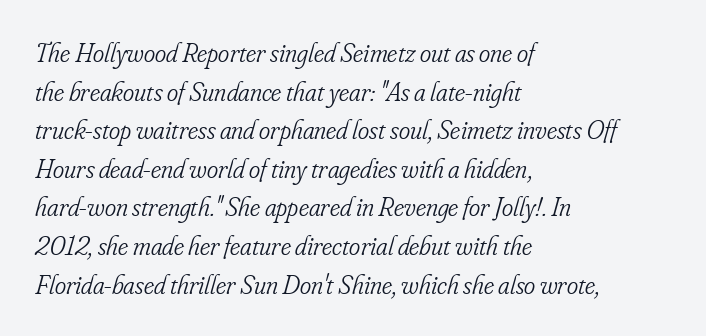
Nothing unusual about the tracking: characters are spaced as the font intends. Layout note: lines flush left. Leading: standard. The passage shown leans; its letterforms are oblique. The passage shown is not bold in any degree. Check under the words: just untouched page.
